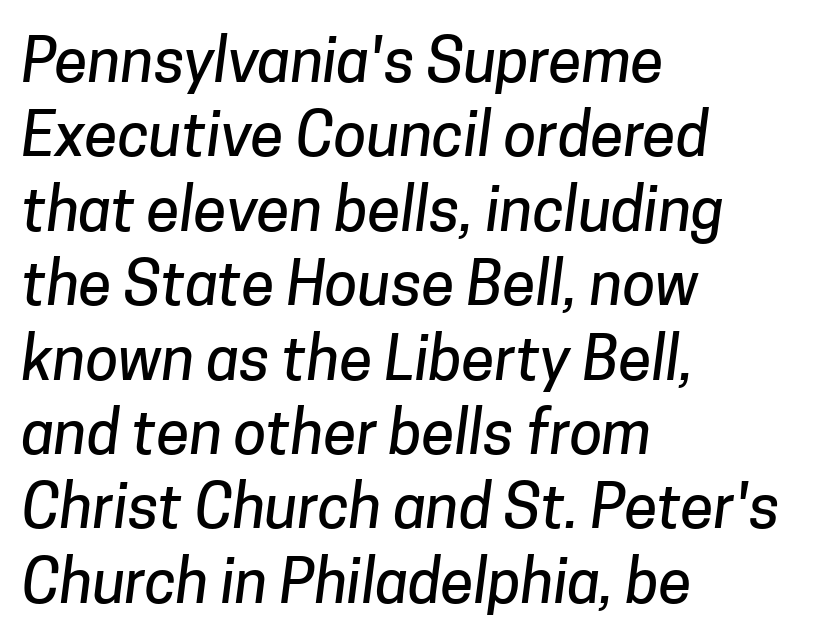
Q: Is the typeface a serif or a sans-serif typeface? A: Sans-serif.
Q: Is the text underlined? A: No.
Q: How is the paragraph aligned? A: Left-aligned.
Q: Is the spacing between letters normal or unusually wide? A: Normal.
Q: Width (condensed, normal, or wide)? A: Normal.
Q: Stroke contrast? A: Low.
Q: x-height? A: Medium.
Q: Monospaced? A: No.
